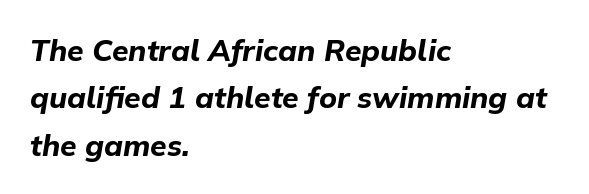
Each glyph is drawn with heavy, bold strokes. Line starts are locked; line ends wander. Quick note: interline space is typical. Glyph-to-glyph distance matches everyday printed text.
